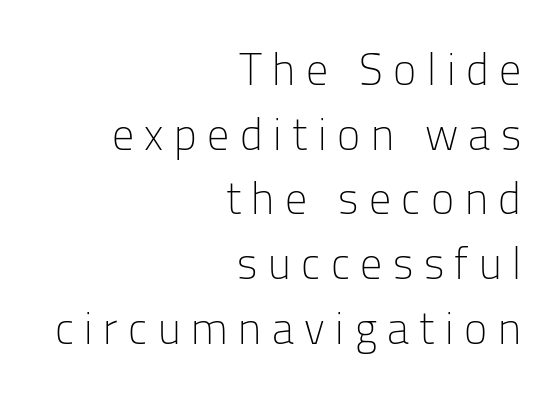
The foot of each line stays bare and open. Characters remain perfectly vertical along every line. The rendering uses a moderate line-height, typical for paragraphs. Alignment: flush right.
